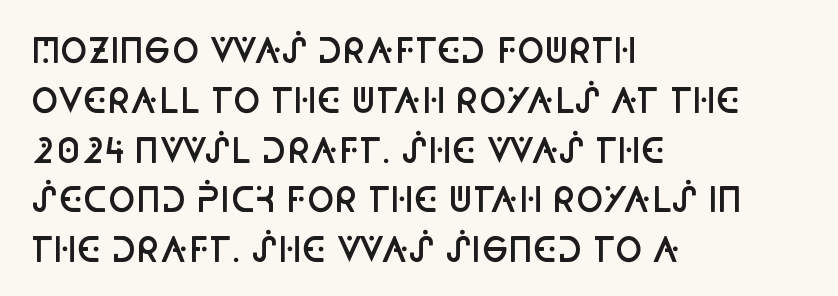
Stroke thickness is moderately raised; the sample reads as semibold. These lines are rendered in a variable-pitch font. Line starts are locked; line ends wander. The specimen omits any rule beneath the text block's lines. The passage shown has conventional tracking throughout.
